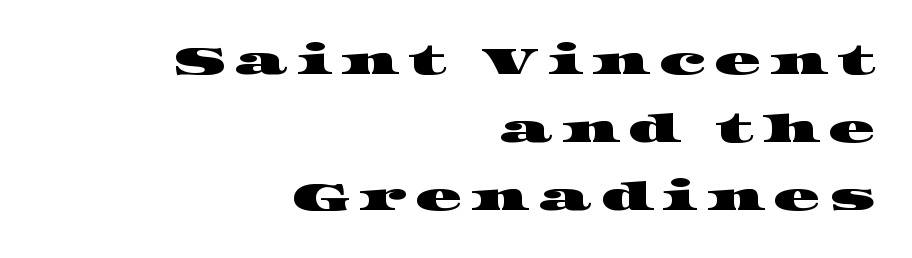
Q: Is the typeface a serif or a sans-serif typeface? A: Serif.
Q: Is the text underlined? A: No.
Q: How is the paragraph aligned? A: Right-aligned.
Q: Is the spacing between letters normal or unusually wide? A: Unusually wide.
Q: Width (condensed, normal, or wide)? A: Wide.
Q: Stroke contrast? A: High.
Q: x-height? A: Large.
Q: Monospaced? A: No.
